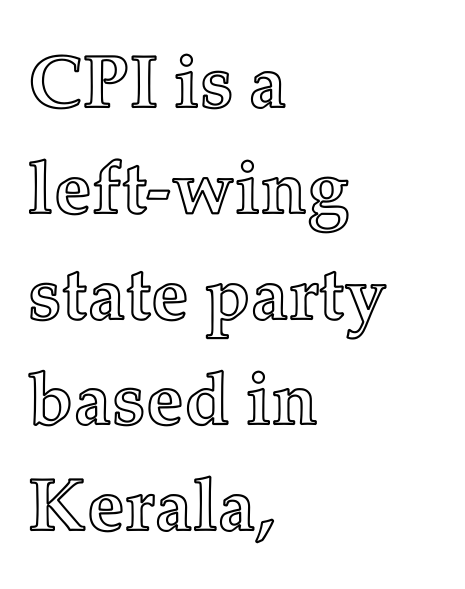
{"italic": "no", "width": "normal", "x_height": "medium", "monospaced": "no", "underline": "no", "align": "left", "line_spacing": "normal", "line_spacing_ratio": 1.43, "letter_spacing": "normal", "letter_spacing_em": 0.0, "glyph_px": 74}
